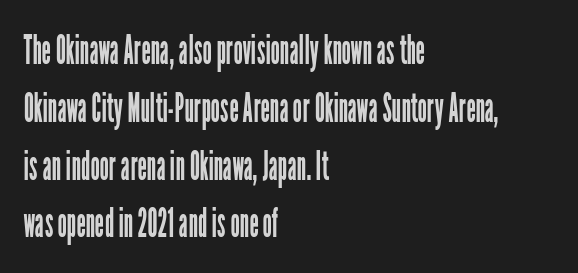
Every row of glyphs begins at an identical x-position on the left. If you measured baseline to baseline, you'd find a middling distance. Check where the strokes stop: nothing finishes them off — pure sans. Rule under the text: the space is simply empty.
